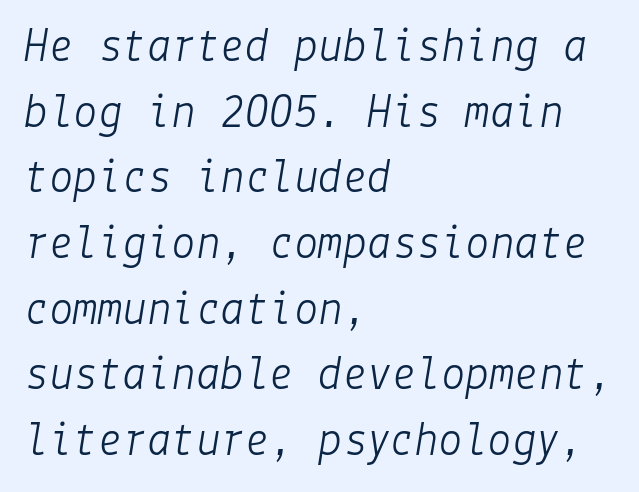
The rendering applies a slant to the glyphs. The face used here is rendered with its standard letterfit. All the whitespace from short lines collects on the right. A normal amount of white space separates one row of letters from the next. No chunkiness to these letters — they're not bold. Clear beneath every line of the passage.
